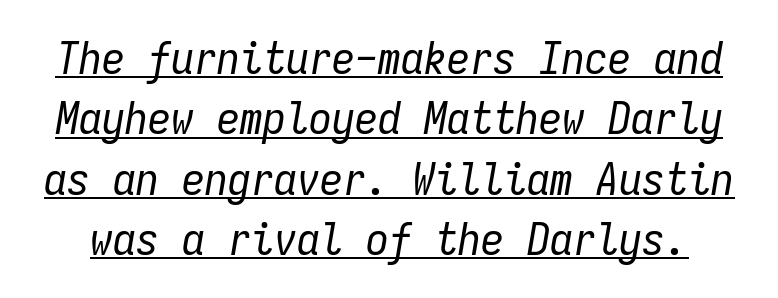
{"italic": "yes", "lean": "right", "slant_degrees": 9, "bold": "no", "weight": "regular", "width": "condensed", "stroke_contrast": "low", "x_height": "medium", "monospaced": "yes", "underline": "yes", "line_spacing": "normal", "line_spacing_ratio": 1.31, "letter_spacing": "normal", "letter_spacing_em": 0.0, "glyph_px": 46}
